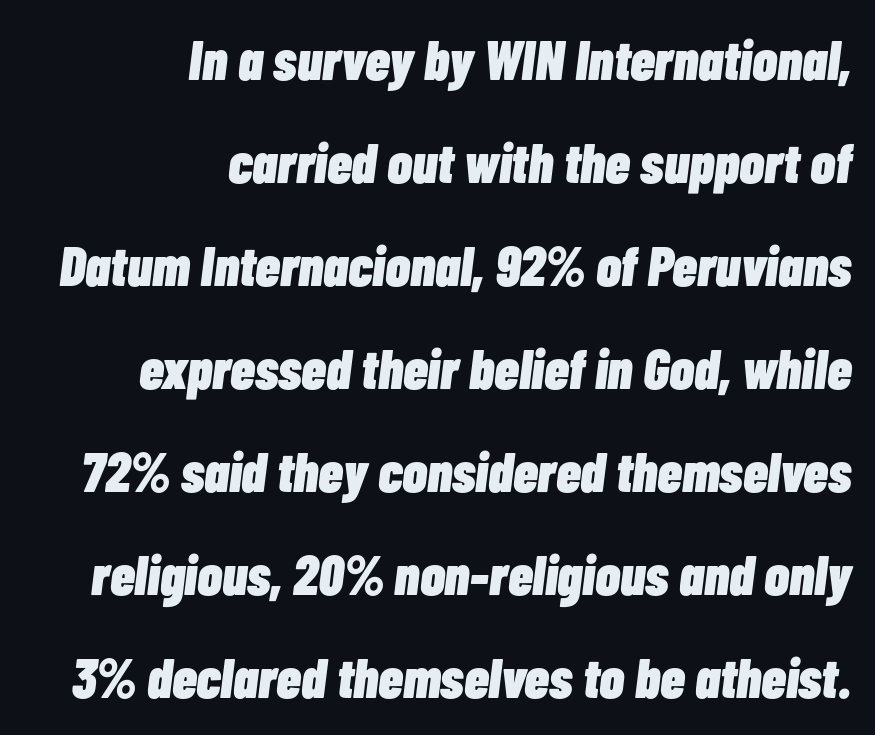
The image shows 56 px heavy, condensed type, italic (leaning right); set right-aligned, line spacing 1.84x, normal letter spacing, not underlined; low stroke contrast and a medium x-height.
